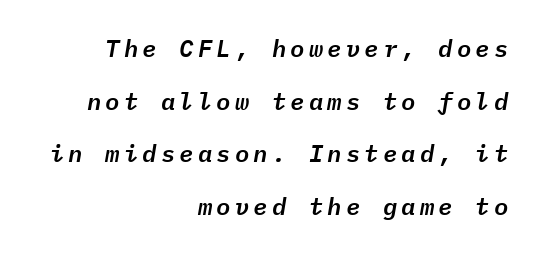
Quick note: underline off. This block would shrink considerably if given ordinary leading; it's expanded now. The axis of the letterforms is tilted away from vertical. This rendering uses right alignment, leaving the left contour irregular.
